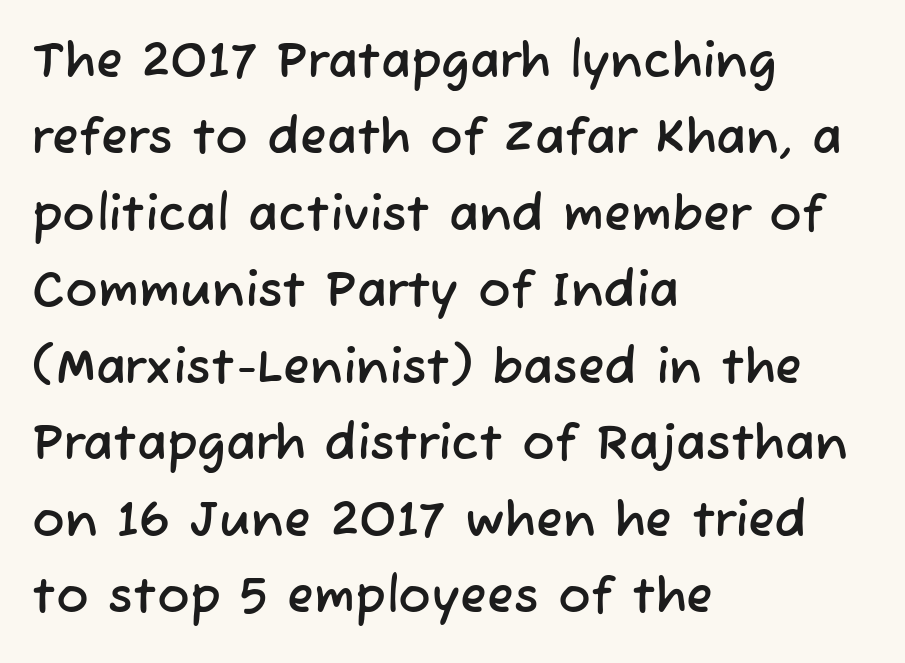
The image shows 49 px sans-serif type; set left-aligned, normal line spacing (1.56x), normal letter spacing, not underlined; low stroke contrast and a medium x-height.
